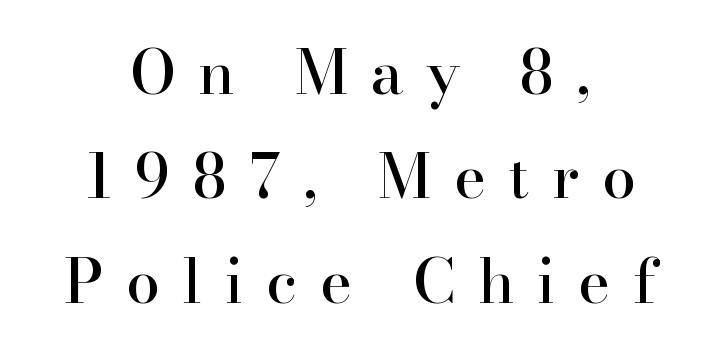
The image shows 61 px serif type, upright; set centered, line spacing 1.71x, unusually wide letter spacing (+0.37 em), not underlined; high stroke contrast and a small x-height.
